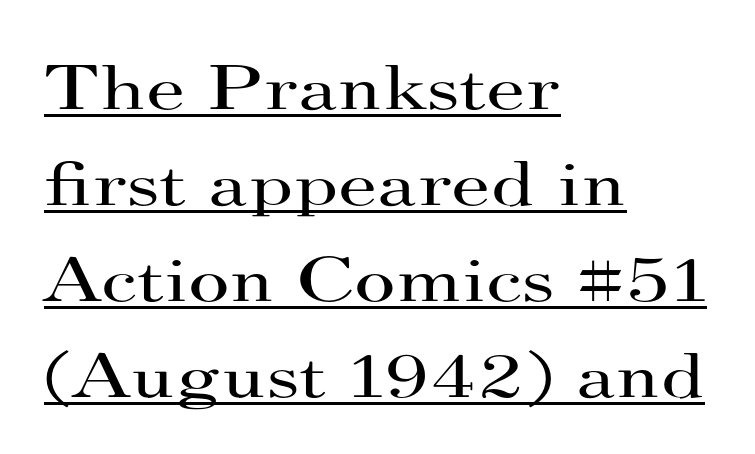
The image shows 64 px regular-weight, wide serif type, upright; set left-aligned, normal line spacing (1.5x), normal letter spacing, underlined; high stroke contrast and a small x-height.
